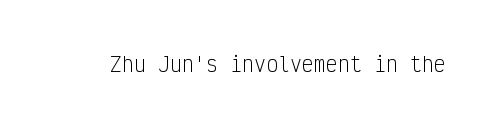
The image shows 20 px text type, upright; set normal letter spacing, not underlined.
